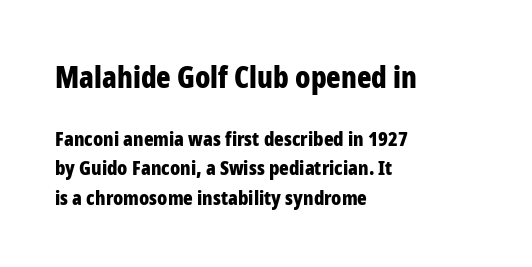
Q: Is the text bold? A: Yes.
Q: Is the text italic (slanted)? A: No, it is upright.
Q: Is the typeface a serif or a sans-serif typeface? A: Sans-serif.
Q: Is the text underlined? A: No.
Q: How is the paragraph aligned? A: Left-aligned.
Q: Is the spacing between letters normal or unusually wide? A: Normal.
Q: Is the spacing between lines tight, normal or loose? A: Normal.
Q: Which block of text is set in a larger size, the first (top) or the second (bottom)? A: The first (top) one.
Q: Width (condensed, normal, or wide)? A: Condensed.
Q: Stroke contrast? A: Low.
Q: x-height? A: Medium.
Q: Monospaced? A: No.
